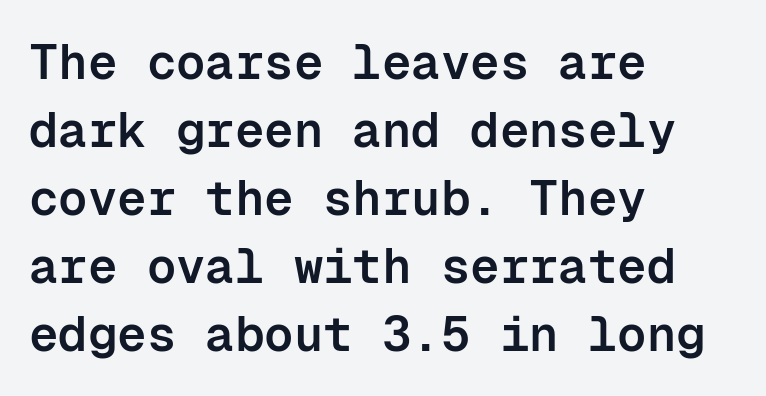
Q: Is the text bold? A: Semi-bold.
Q: Is the text italic (slanted)? A: No, it is upright.
Q: Is the typeface a serif or a sans-serif typeface? A: Sans-serif.
Q: Is the text underlined? A: No.
Q: How is the paragraph aligned? A: Left-aligned.
Q: Is the spacing between letters normal or unusually wide? A: Normal.
Q: Is the spacing between lines tight, normal or loose? A: Normal.
Q: Width (condensed, normal, or wide)? A: Normal.
Q: Stroke contrast? A: Low.
Q: x-height? A: Medium.
Q: Monospaced? A: Yes.
